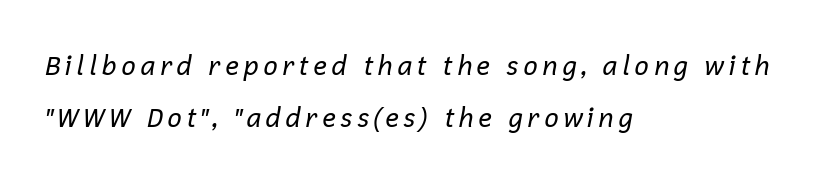
The image shows 26 px text type, italic (leaning right); set left-aligned, loose line spacing (2.0x), not underlined.
